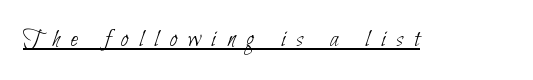
The image shows 26 px text type; set unusually wide letter spacing (+0.42 em), underlined.
